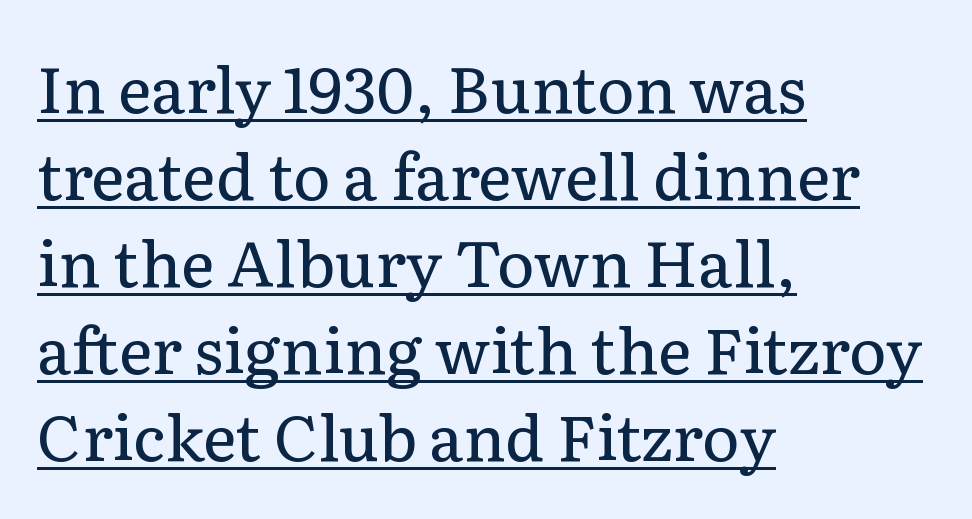
Q: Is the text bold? A: No.
Q: Is the text italic (slanted)? A: No, it is upright.
Q: Is the typeface a serif or a sans-serif typeface? A: Serif.
Q: Is the text underlined? A: Yes.
Q: How is the paragraph aligned? A: Left-aligned.
Q: Is the spacing between letters normal or unusually wide? A: Normal.
Q: Is the spacing between lines tight, normal or loose? A: Normal.
Q: Width (condensed, normal, or wide)? A: Normal.
Q: Stroke contrast? A: Low.
Q: x-height? A: Medium.
Q: Monospaced? A: No.
